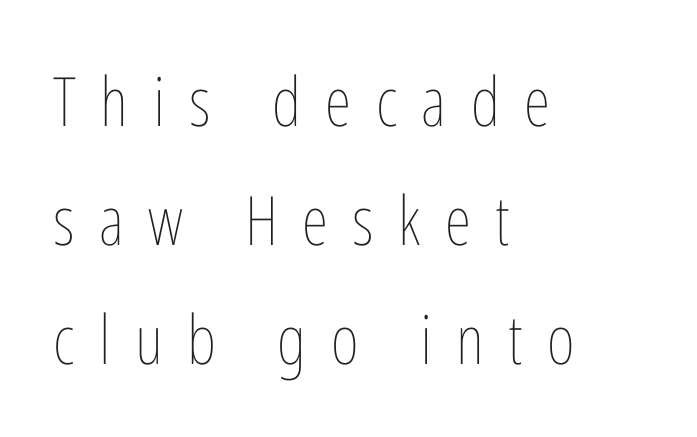
Q: Is the text bold? A: No.
Q: Is the text italic (slanted)? A: No, it is upright.
Q: Is the text underlined? A: No.
Q: How is the paragraph aligned? A: Left-aligned.
Q: Is the spacing between letters normal or unusually wide? A: Unusually wide.
Q: Width (condensed, normal, or wide)? A: Condensed.
Q: Stroke contrast? A: Low.
Q: x-height? A: Medium.
Q: Monospaced? A: No.
